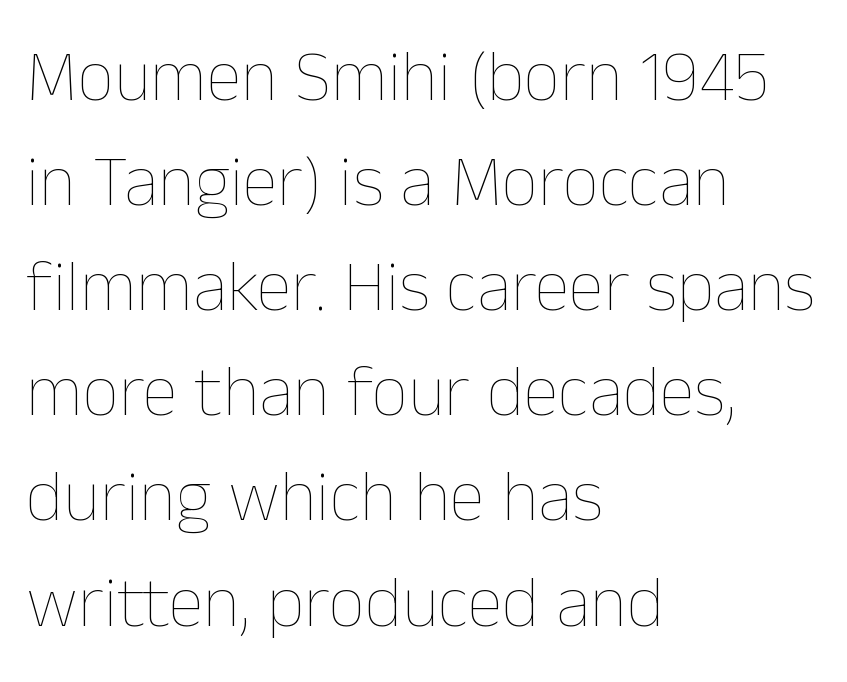
The image shows 72 px thin type, upright; set left-aligned, normal line spacing (1.46x), normal letter spacing, not underlined; low stroke contrast and a medium x-height.
